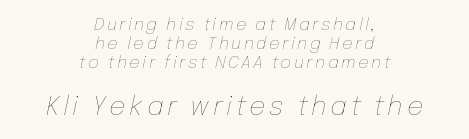
Q: Is the text bold? A: No.
Q: Is the text italic (slanted)? A: Yes, it leans right by about 12 degrees.
Q: Is the text underlined? A: No.
Q: How is the paragraph aligned? A: Centered.
Q: Is the spacing between lines tight, normal or loose? A: Tight.
Q: Which block of text is set in a larger size, the first (top) or the second (bottom)? A: The second (bottom) one.
